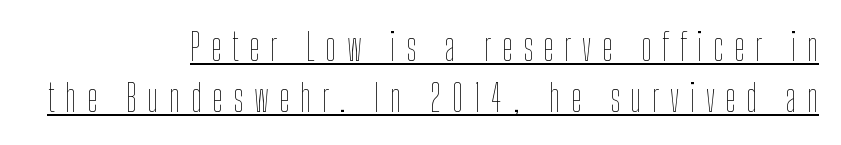
{"italic": "no", "bold": "no", "weight": "thin", "width": "condensed", "stroke_contrast": "low", "x_height": "medium", "monospaced": "no", "underline": "yes", "align": "right", "line_spacing": "normal", "line_spacing_ratio": 1.35, "letter_spacing": "wide", "letter_spacing_em": 0.28, "glyph_px": 38}
